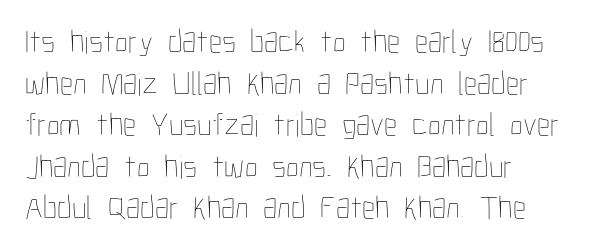
These lines stack with their left ends in a neat column. Tracking value appears to be zero — textbook default spacing. Just letters on the line, the space beneath them empty. Unlike italic type, these characters show no tilt at all.
